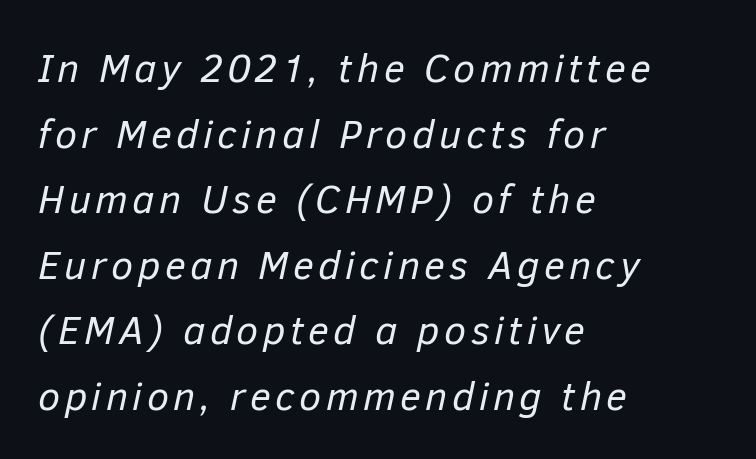
Q: Is the text bold? A: No.
Q: Is the text italic (slanted)? A: Yes, it leans right by about 12 degrees.
Q: Is the text underlined? A: No.
Q: How is the paragraph aligned? A: Left-aligned.
Q: Is the spacing between lines tight, normal or loose? A: Normal.
Q: Width (condensed, normal, or wide)? A: Normal.
Q: Stroke contrast? A: Low.
Q: x-height? A: Medium.
Q: Monospaced? A: No.
